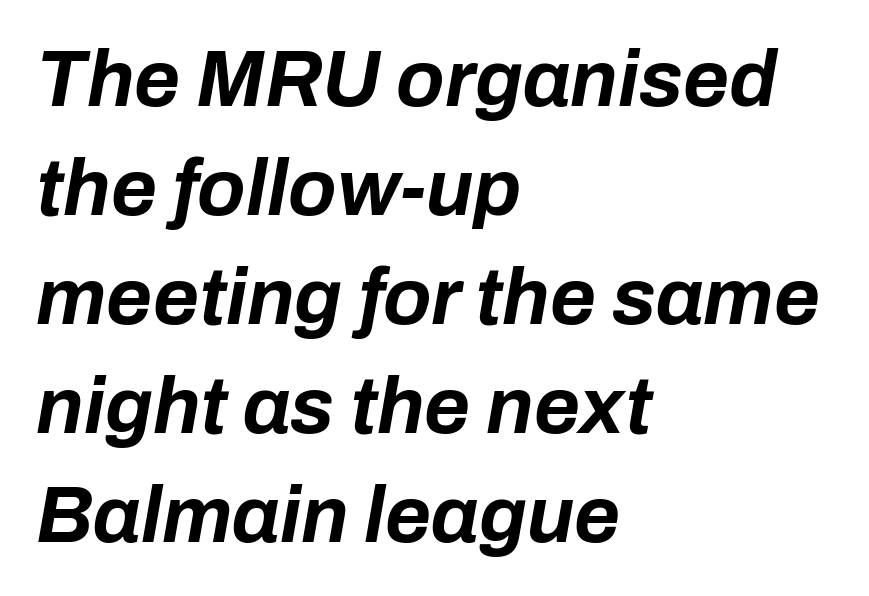
The image shows 79 px bold type, italic (leaning right); set left-aligned, normal line spacing (1.38x), normal letter spacing, not underlined; low stroke contrast and a medium x-height.
